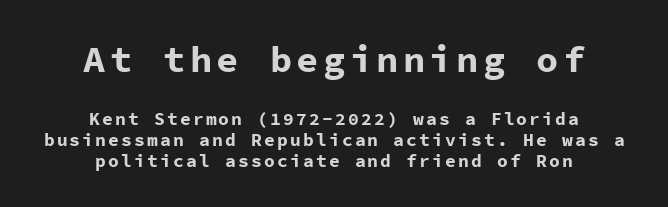
Q: Is the text bold? A: Yes.
Q: Is the text italic (slanted)? A: No, it is upright.
Q: Is the typeface a serif or a sans-serif typeface? A: Sans-serif.
Q: Is the text underlined? A: No.
Q: How is the paragraph aligned? A: Centered.
Q: Is the spacing between lines tight, normal or loose? A: Tight.
Q: Which block of text is set in a larger size, the first (top) or the second (bottom)? A: The first (top) one.
Q: Width (condensed, normal, or wide)? A: Normal.
Q: Stroke contrast? A: Low.
Q: x-height? A: Medium.
Q: Monospaced? A: Yes.
